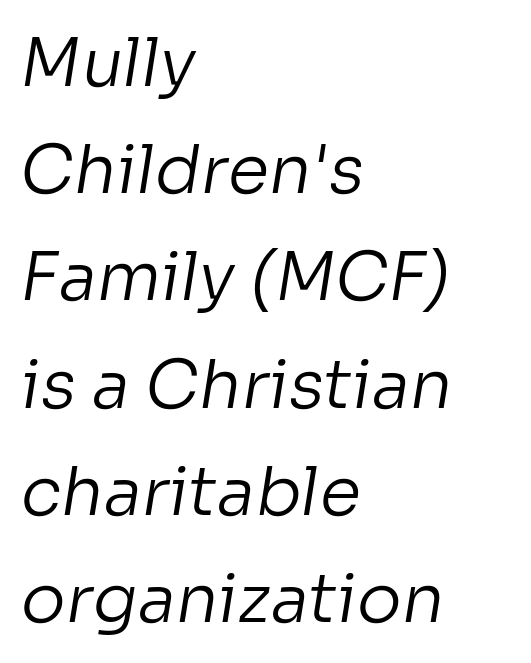
The image shows 67 px regular-weight sans-serif type; set left-aligned, normal line spacing (1.6x), normal letter spacing, not underlined; low stroke contrast and a medium x-height.
